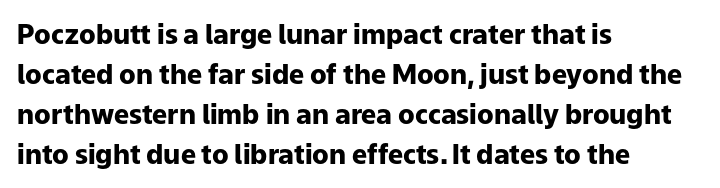
The image shows 27 px bold type, upright; set left-aligned, normal line spacing (1.48x), normal letter spacing, not underlined.
